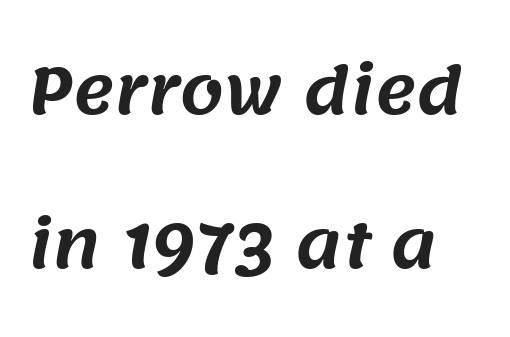
The image shows 63 px sans-serif type; set loose line spacing (2.44x), normal letter spacing, not underlined; medium stroke contrast and a large x-height.
